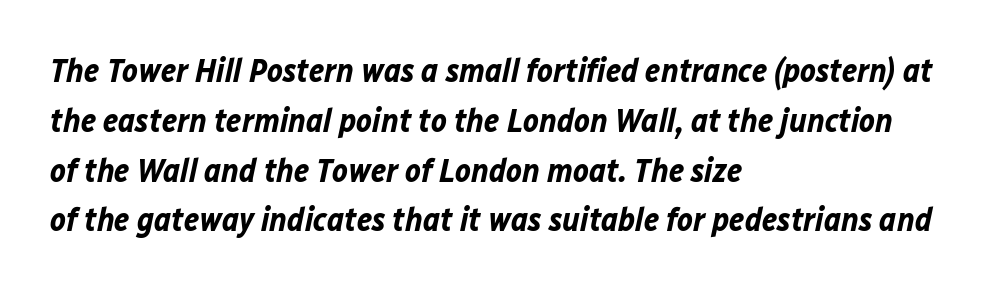
Q: Is the text bold? A: Yes.
Q: Is the text italic (slanted)? A: Yes, it leans right by about 12 degrees.
Q: Is the text underlined? A: No.
Q: How is the paragraph aligned? A: Left-aligned.
Q: Is the spacing between letters normal or unusually wide? A: Normal.
Q: Is the spacing between lines tight, normal or loose? A: Normal.
Q: Width (condensed, normal, or wide)? A: Normal.
Q: Stroke contrast? A: Low.
Q: x-height? A: Medium.
Q: Monospaced? A: No.
